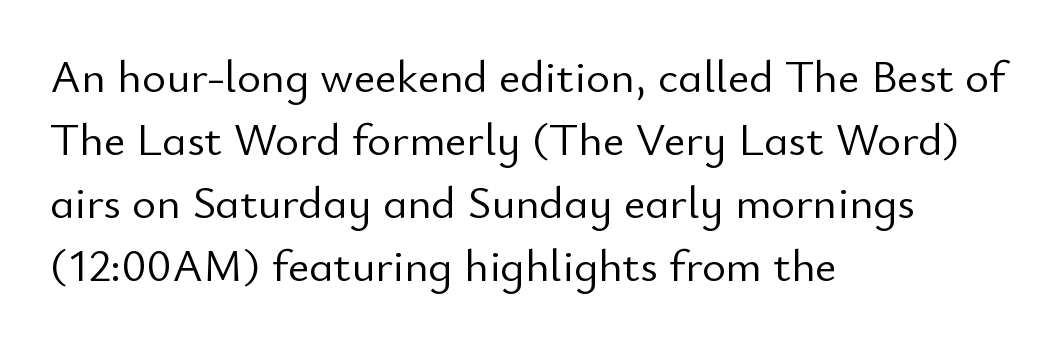
{"serif": "no", "italic": "no", "bold": "no", "weight": "light", "width": "normal", "stroke_contrast": "low", "x_height": "small", "monospaced": "no", "underline": "no", "align": "left", "line_spacing": "normal", "line_spacing_ratio": 1.37, "letter_spacing": "normal", "letter_spacing_em": 0.0, "glyph_px": 46}
